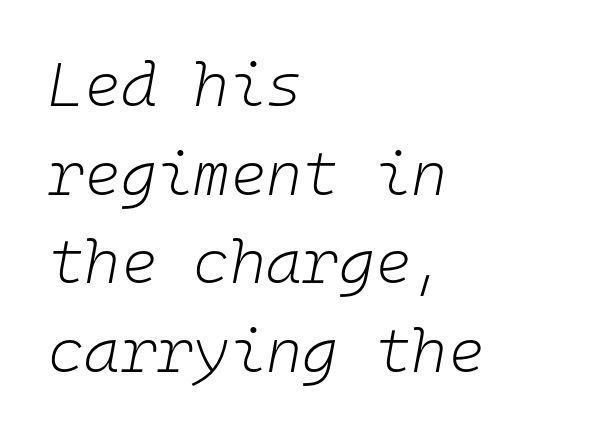
The image shows 62 px light type, italic (leaning right), monospaced; set left-aligned, normal line spacing (1.43x), normal letter spacing, not underlined; low stroke contrast and a medium x-height.
